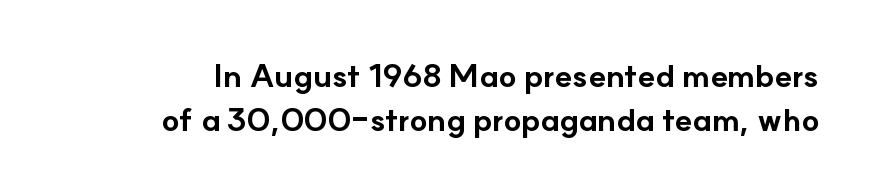
Q: Is the text bold? A: Yes.
Q: Is the text italic (slanted)? A: No, it is upright.
Q: Is the typeface a serif or a sans-serif typeface? A: Sans-serif.
Q: Is the text underlined? A: No.
Q: Is the spacing between letters normal or unusually wide? A: Normal.
Q: Is the spacing between lines tight, normal or loose? A: Normal.
Q: Width (condensed, normal, or wide)? A: Normal.
Q: Stroke contrast? A: Low.
Q: x-height? A: Small.
Q: Monospaced? A: No.
